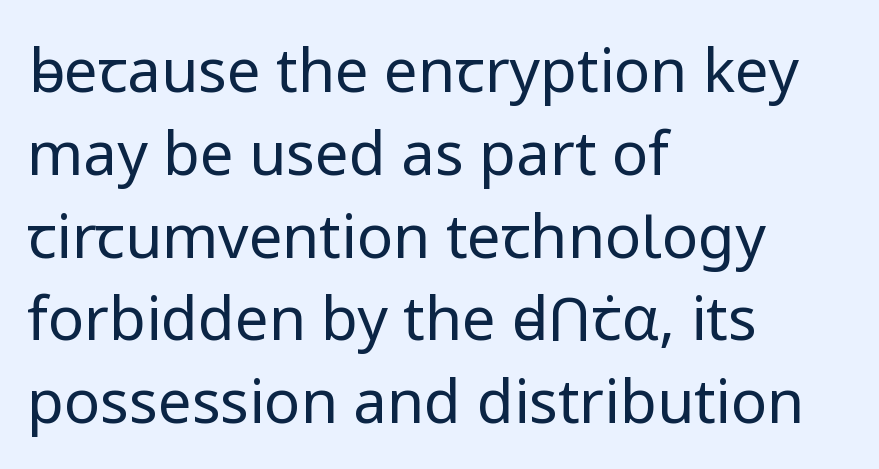
The image shows 60 px regular-weight sans-serif type, upright; set left-aligned, normal line spacing (1.38x), normal letter spacing, not underlined; low stroke contrast and a medium x-height.
